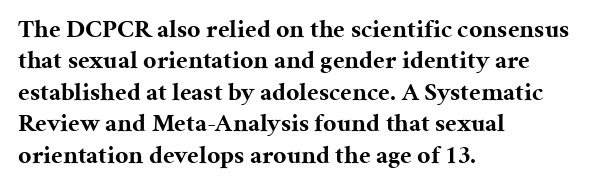
The image shows 26 px bold type, upright; set left-aligned, line spacing 1.21x, normal letter spacing, not underlined.
